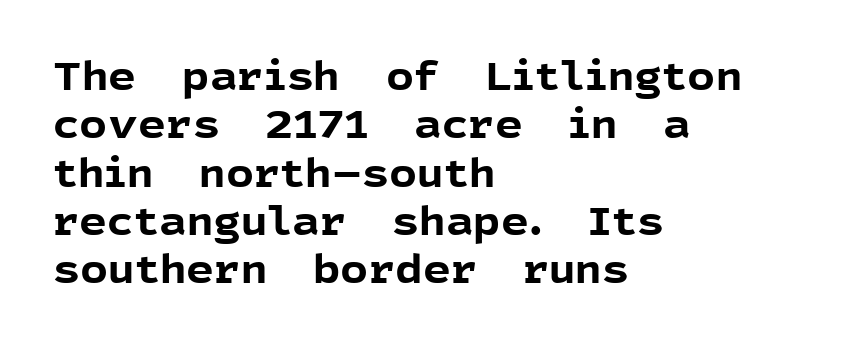
Q: Is the text bold? A: Yes.
Q: Is the text italic (slanted)? A: No, it is upright.
Q: Is the typeface a serif or a sans-serif typeface? A: Sans-serif.
Q: Is the text underlined? A: No.
Q: How is the paragraph aligned? A: Left-aligned.
Q: Is the spacing between letters normal or unusually wide? A: Normal.
Q: Width (condensed, normal, or wide)? A: Normal.
Q: x-height? A: Medium.
Q: Monospaced? A: No.
